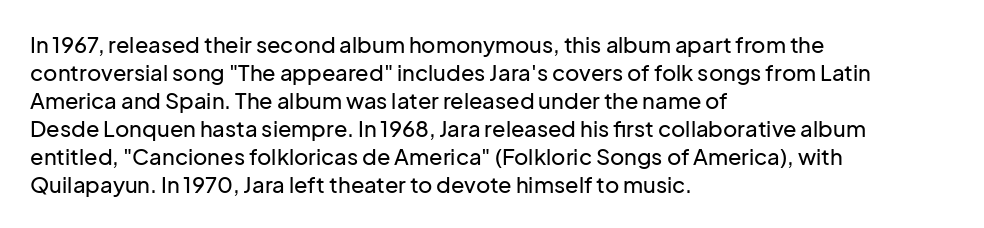
Q: Is the text italic (slanted)? A: No, it is upright.
Q: Is the text underlined? A: No.
Q: How is the paragraph aligned? A: Left-aligned.
Q: Is the spacing between letters normal or unusually wide? A: Normal.
Q: Is the spacing between lines tight, normal or loose? A: Normal.
